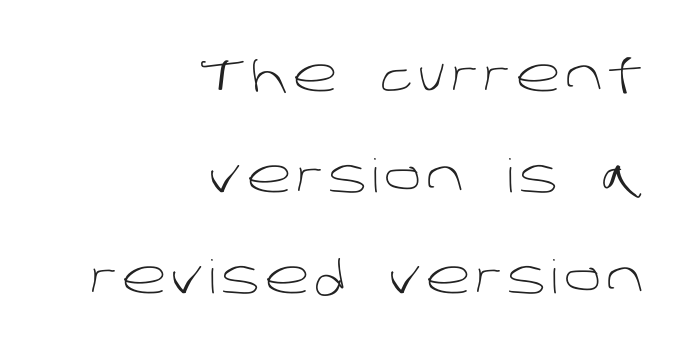
Stroke thickness stays within the range of a standard reading face or lighter. Note the varied advance widths — an 'i' is clearly narrower than an 'm'. Every row of glyphs terminates at an identical x-position on the right. Check the space under the baseline: it is left empty. No feet cap the strokes, marking this as sans-serif type. Does the leading feel generous? Absolutely, it's lavish.
